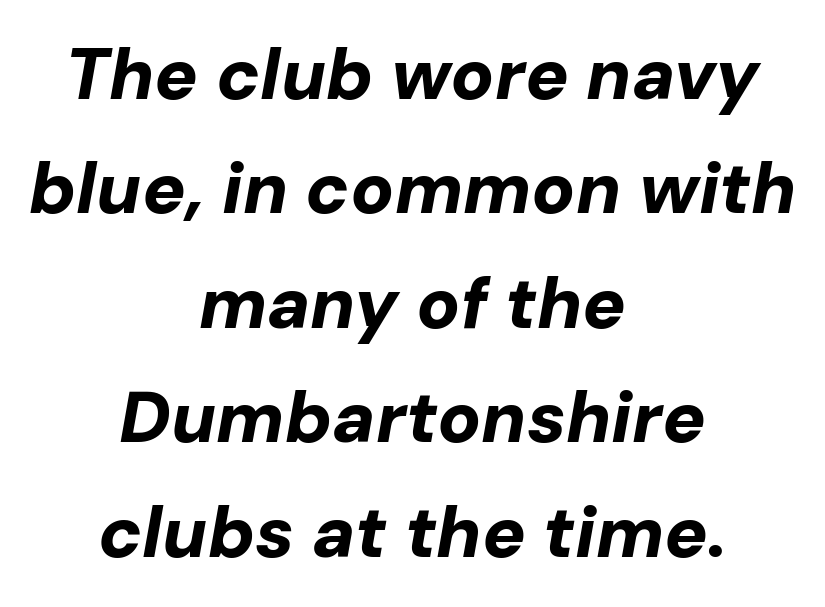
Horizontal bands of white between lines are of average thickness. Reading down the block, each line starts at a different indent, mirrored at its end. Weight check: bold — yes, fully. Is the letter spacing exaggerated? No — it looks like the ordinary default. Each letter keeps its own natural width here, so spacing adapts to shape. Plain, unruled lines of type.
